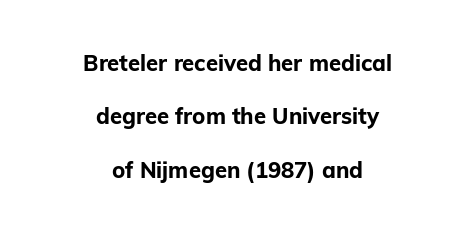
The image shows 22 px bold type, upright; set centered, loose line spacing (2.43x), normal letter spacing, not underlined.
